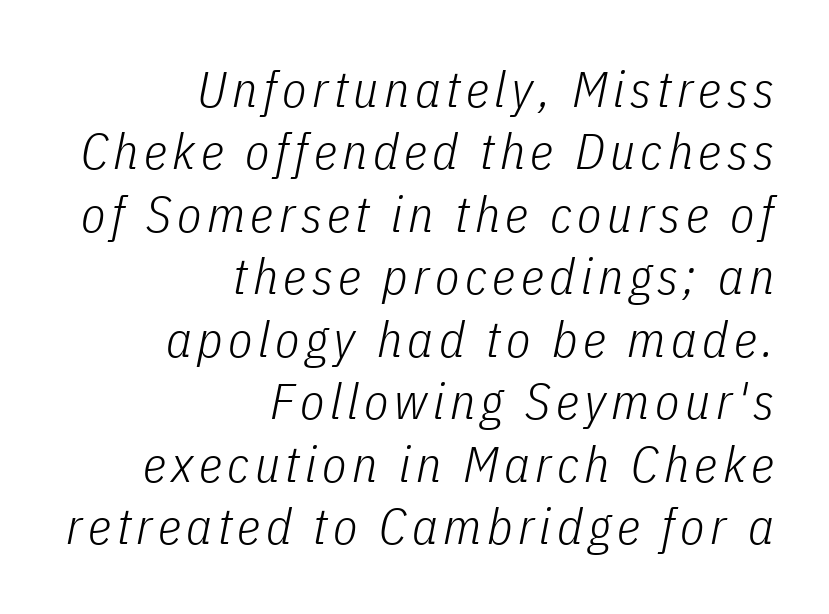
Q: Is the text bold? A: No.
Q: Is the text italic (slanted)? A: Yes, it leans right by about 11 degrees.
Q: Is the text underlined? A: No.
Q: How is the paragraph aligned? A: Right-aligned.
Q: Is the spacing between lines tight, normal or loose? A: Normal.
Q: Width (condensed, normal, or wide)? A: Condensed.
Q: Stroke contrast? A: Low.
Q: x-height? A: Medium.
Q: Monospaced? A: No.
